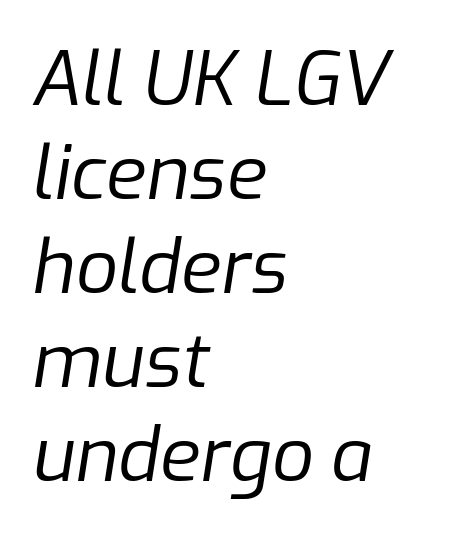
Q: Is the text bold? A: No.
Q: Is the text italic (slanted)? A: Yes, it leans right by about 9 degrees.
Q: Is the text underlined? A: No.
Q: How is the paragraph aligned? A: Left-aligned.
Q: Is the spacing between letters normal or unusually wide? A: Normal.
Q: Is the spacing between lines tight, normal or loose? A: Normal.
Q: Width (condensed, normal, or wide)? A: Normal.
Q: Stroke contrast? A: Low.
Q: x-height? A: Medium.
Q: Monospaced? A: No.
